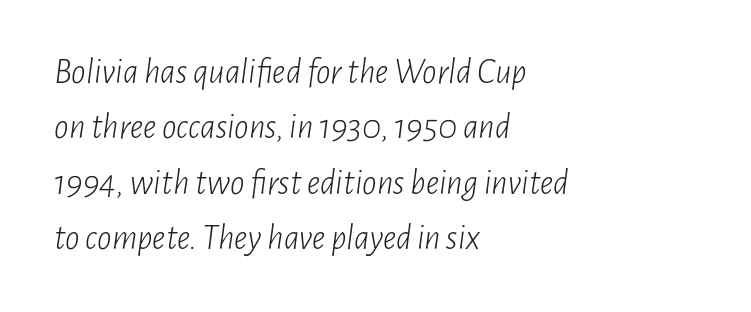
Q: Is the text bold? A: No.
Q: Is the text italic (slanted)? A: Yes, it leans right by about 7 degrees.
Q: Is the text underlined? A: No.
Q: How is the paragraph aligned? A: Left-aligned.
Q: Is the spacing between letters normal or unusually wide? A: Normal.
Q: Is the spacing between lines tight, normal or loose? A: Normal.
Q: Width (condensed, normal, or wide)? A: Condensed.
Q: Stroke contrast? A: Low.
Q: x-height? A: Medium.
Q: Monospaced? A: No.
